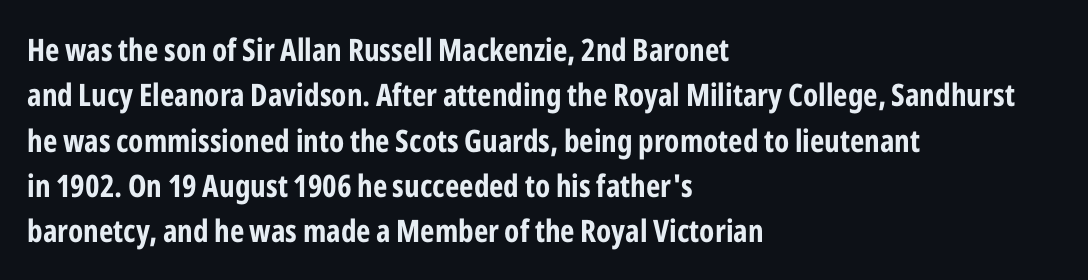
Descenders hang freely into open space. Looks like regular typesetting: each glyph gets only the width it needs. The horizontal fit of the characters is conventional and even. Leading matches the norm, producing a regular column. Is the type bold? Yes — the strokes are clearly thick and heavy. Classification — sans serif.
